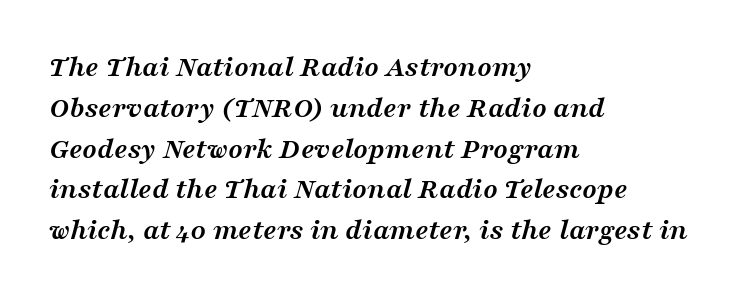
How would I describe the line gaps? Plain and ordinary. Letters rest on an invisible, unmarked baseline. Alignment: flush left. The typography opts for an oblique posture over an upright one. Regarding serifs, this sample has them. Varying glyph widths throughout — classic text-font behaviour.
